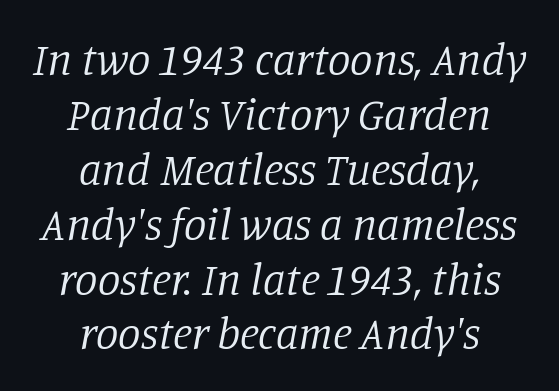
Q: Is the text bold? A: No.
Q: Is the text italic (slanted)? A: Yes, it leans right by about 11 degrees.
Q: Is the typeface a serif or a sans-serif typeface? A: Serif.
Q: Is the text underlined? A: No.
Q: How is the paragraph aligned? A: Centered.
Q: Is the spacing between letters normal or unusually wide? A: Normal.
Q: Width (condensed, normal, or wide)? A: Normal.
Q: Stroke contrast? A: Low.
Q: x-height? A: Large.
Q: Monospaced? A: No.
